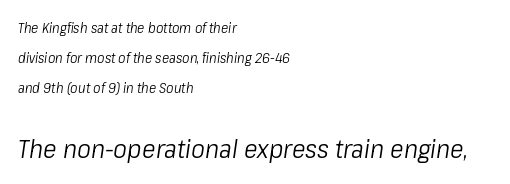
The image shows 26 px text type, italic (leaning right); set left-aligned, loose line spacing (2.16x), normal letter spacing, not underlined; the second (bottom) block is 1.86x larger.
